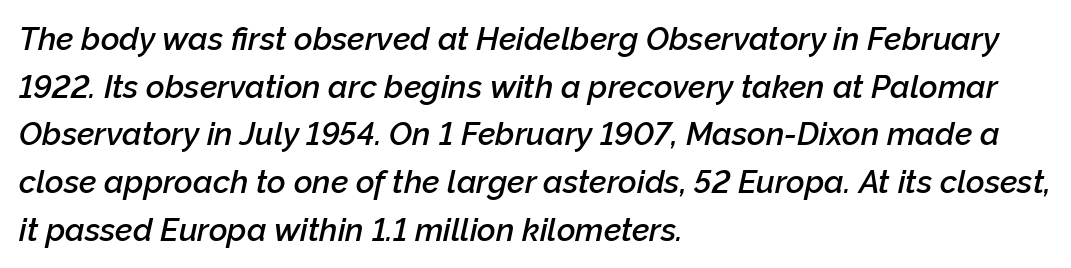
Teacher's note: observe the even left margin — that is flush-left alignment. The passage shown is semibold, sitting just below true bold. The passage shown leans; its letterforms are oblique. The face used here is proportionally spaced, like ordinary book or web type. The gap between lines stays unmarked. Between one letter and the next there's only the usual sliver of space.
